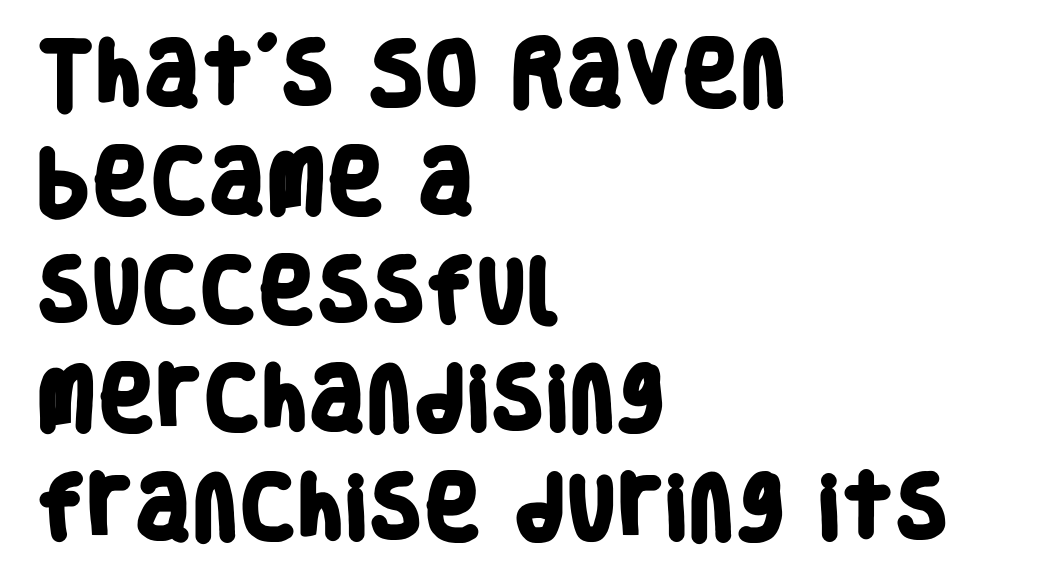
Q: Is the text bold? A: Yes.
Q: Is the typeface a serif or a sans-serif typeface? A: Sans-serif.
Q: Is the text underlined? A: No.
Q: How is the paragraph aligned? A: Left-aligned.
Q: Is the spacing between letters normal or unusually wide? A: Normal.
Q: Is the spacing between lines tight, normal or loose? A: Normal.
Q: Width (condensed, normal, or wide)? A: Condensed.
Q: Stroke contrast? A: Low.
Q: x-height? A: Large.
Q: Monospaced? A: No.
